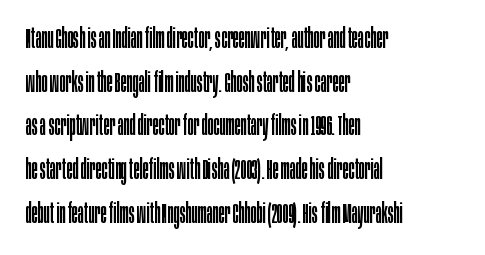
Q: Is the text bold? A: No.
Q: Is the text italic (slanted)? A: No, it is upright.
Q: Is the typeface a serif or a sans-serif typeface? A: Sans-serif.
Q: Is the text underlined? A: No.
Q: How is the paragraph aligned? A: Left-aligned.
Q: Is the spacing between letters normal or unusually wide? A: Normal.
Q: Is the spacing between lines tight, normal or loose? A: Normal.
Q: Width (condensed, normal, or wide)? A: Condensed.
Q: Stroke contrast? A: Low.
Q: x-height? A: Large.
Q: Monospaced? A: No.
